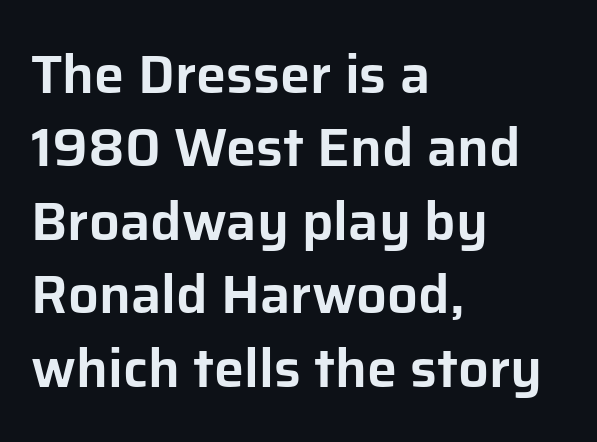
{"serif": "no", "italic": "no", "width": "normal", "stroke_contrast": "low", "x_height": "medium", "monospaced": "no", "underline": "no", "align": "left", "line_spacing": "normal", "line_spacing_ratio": 1.36, "letter_spacing": "normal", "letter_spacing_em": 0.0, "glyph_px": 54}
